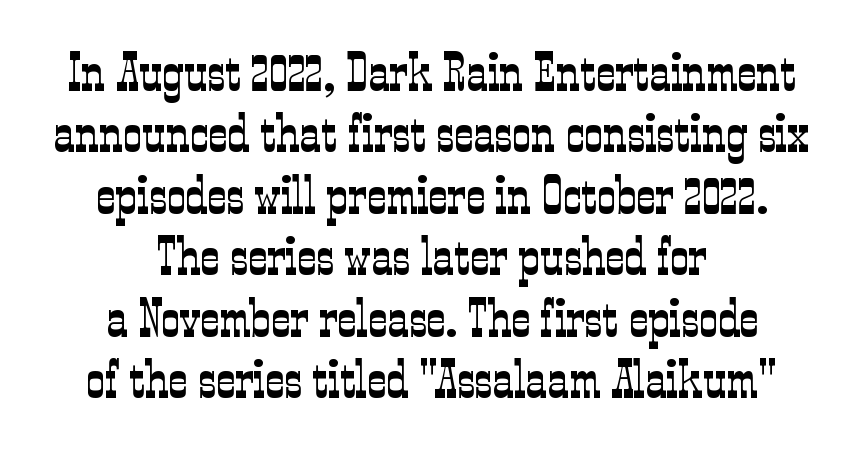
The image shows 53 px light, condensed serif type, upright; set centered, line spacing 1.16x, normal letter spacing, not underlined; low stroke contrast and a medium x-height.
